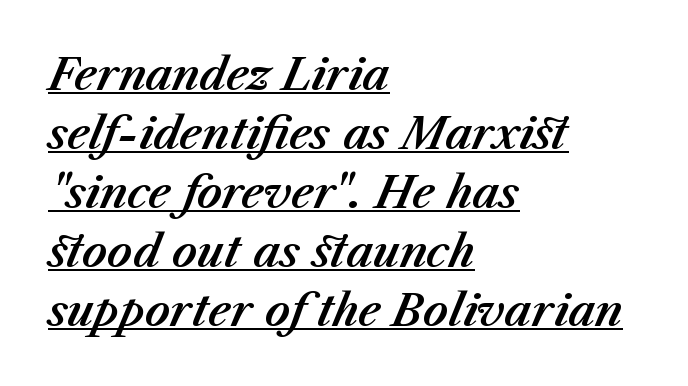
The image shows 43 px text type, italic (leaning right); set left-aligned, normal line spacing (1.37x), normal letter spacing, underlined; medium stroke contrast and a medium x-height.
